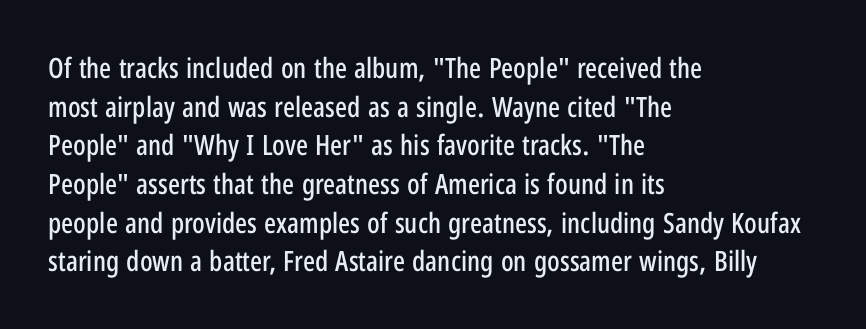
The image shows 28 px condensed sans-serif type, upright; set left-aligned, normal line spacing (1.38x), normal letter spacing, not underlined; low stroke contrast and a medium x-height.
